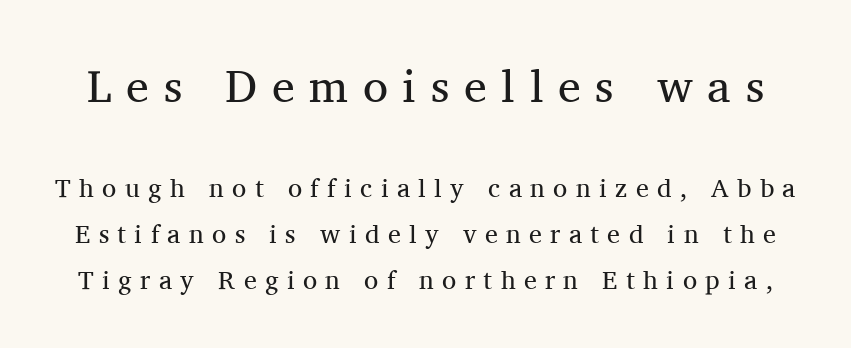
Q: Is the text bold? A: No.
Q: Is the text italic (slanted)? A: No, it is upright.
Q: Is the typeface a serif or a sans-serif typeface? A: Serif.
Q: Is the text underlined? A: No.
Q: Is the spacing between letters normal or unusually wide? A: Unusually wide.
Q: Which block of text is set in a larger size, the first (top) or the second (bottom)? A: The first (top) one.
Q: Width (condensed, normal, or wide)? A: Normal.
Q: Stroke contrast? A: Medium.
Q: x-height? A: Medium.
Q: Monospaced? A: No.
